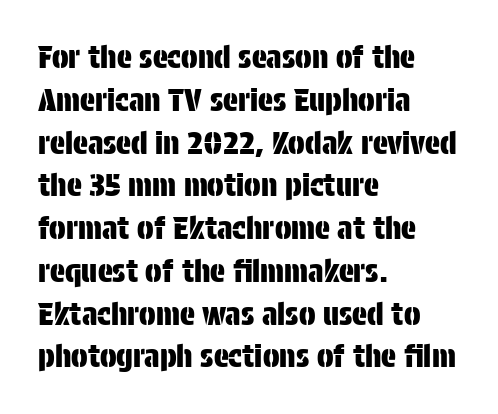
{"serif": "no", "italic": "no", "width": "condensed", "stroke_contrast": "low", "x_height": "large", "monospaced": "no", "underline": "no", "align": "left", "line_spacing": "normal", "line_spacing_ratio": 1.38, "letter_spacing": "normal", "letter_spacing_em": 0.0, "glyph_px": 31}
